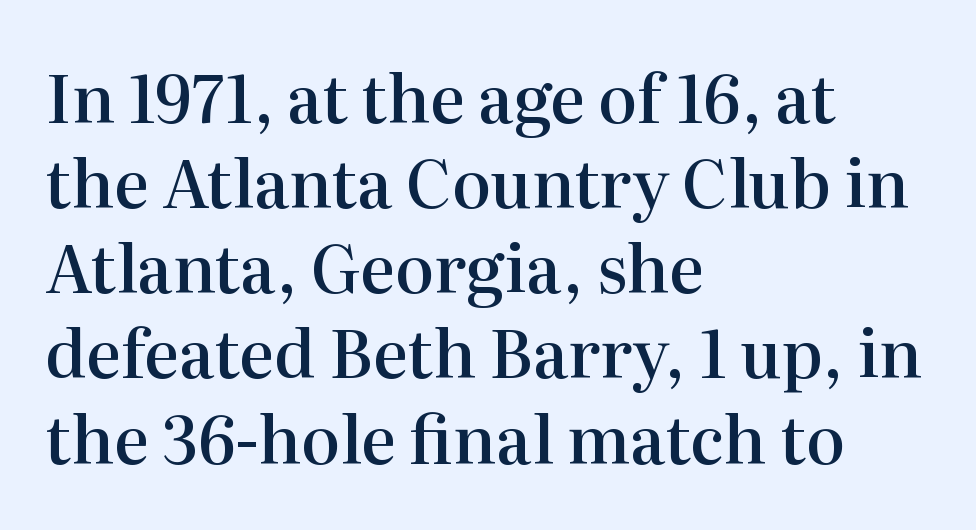
Q: Is the text bold? A: Semi-bold.
Q: Is the text italic (slanted)? A: No, it is upright.
Q: Is the typeface a serif or a sans-serif typeface? A: Serif.
Q: Is the text underlined? A: No.
Q: How is the paragraph aligned? A: Left-aligned.
Q: Is the spacing between letters normal or unusually wide? A: Normal.
Q: Is the spacing between lines tight, normal or loose? A: Normal.
Q: Width (condensed, normal, or wide)? A: Normal.
Q: Stroke contrast? A: High.
Q: x-height? A: Medium.
Q: Monospaced? A: No.
